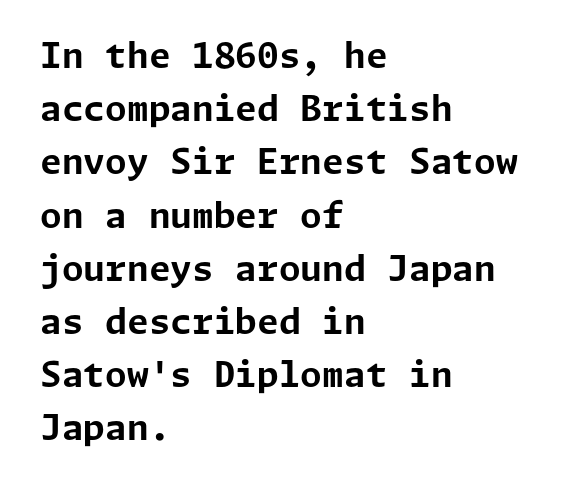
The zone under the glyphs is completely vacant. Teacher's note: observe the even left margin — that is flush-left alignment. These lines keep a tight, regular rhythm from letter to letter. Its strokes are broad and dark, the hallmark of bold type.
